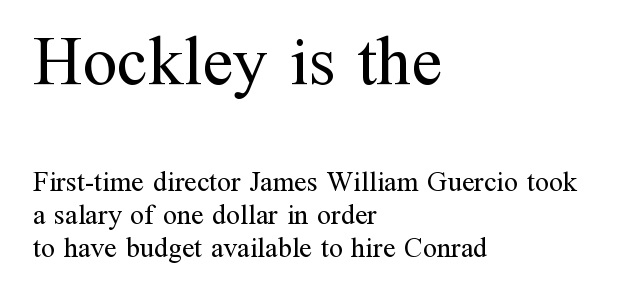
The glyphs in this specimen are seriffed. Look at the tracking — it's just the regular setting, nothing added. All the whitespace from short lines collects on the right. Stroke thickness stays within the range of a standard reading face or lighter. Proportional: the letters do not fall into vertical columns.
